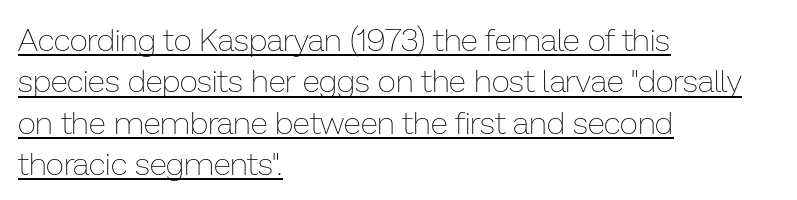
Q: Is the text bold? A: No.
Q: Is the text italic (slanted)? A: No, it is upright.
Q: Is the text underlined? A: Yes.
Q: How is the paragraph aligned? A: Left-aligned.
Q: Is the spacing between letters normal or unusually wide? A: Normal.
Q: Is the spacing between lines tight, normal or loose? A: Normal.
Q: Width (condensed, normal, or wide)? A: Normal.
Q: Stroke contrast? A: Low.
Q: x-height? A: Medium.
Q: Monospaced? A: No.
